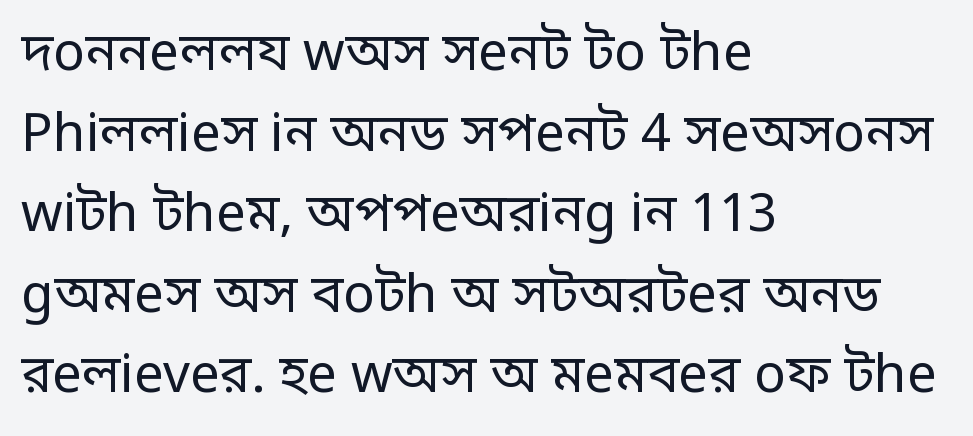
{"serif": "no", "italic": "no", "bold": "no", "weight": "regular", "width": "normal", "stroke_contrast": "low", "x_height": "large", "monospaced": "no", "underline": "no", "align": "left", "line_spacing": "normal", "line_spacing_ratio": 1.52, "letter_spacing": "normal", "letter_spacing_em": 0.0, "glyph_px": 53}
